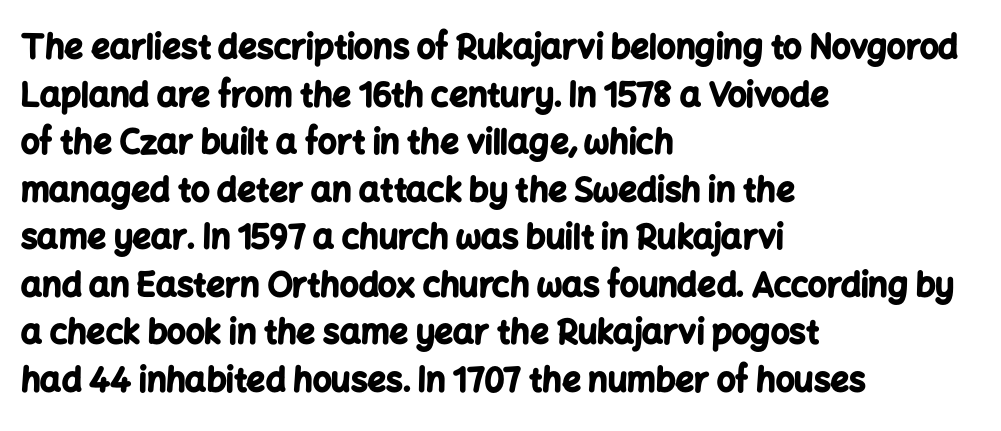
Varying glyph widths throughout — classic text-font behaviour. Each glyph is drawn with heavy, bold strokes. Is this a sans? Yes — the strokes have no serifs. The setting favours the left margin, as ordinary paragraphs usually do. The line-height multiplier appears to be the usual default. Every character sits straight up, as roman type does.
